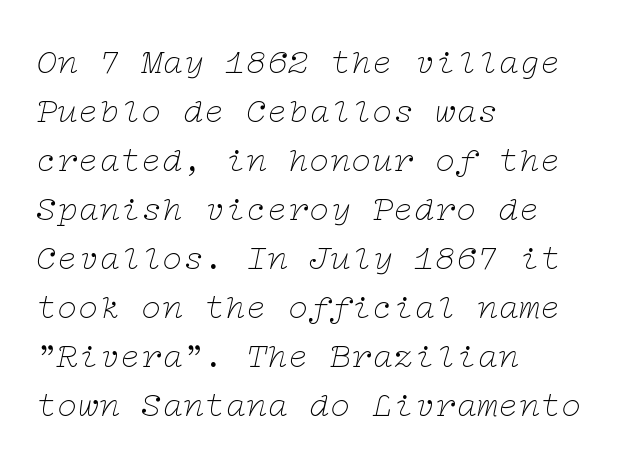
The passage shown leans; its letterforms are oblique. Unlike a clean sans, this face finishes its strokes with serifs. This rendering uses left alignment, leaving the right contour irregular. Unmarked baselines from the first word to the last. Leading matches the norm, producing a regular column.
